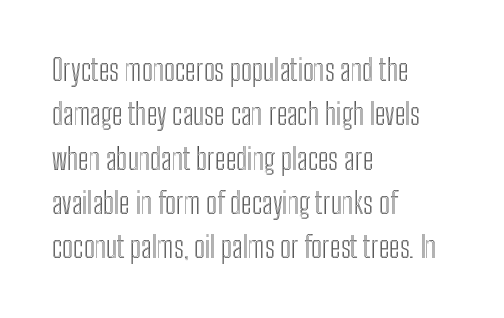
Short note: letters normally spaced. The lines sit at an ordinary, default distance from one another. Posture: upright roman. You could not count columns in this text — the font is proportionally spaced.
